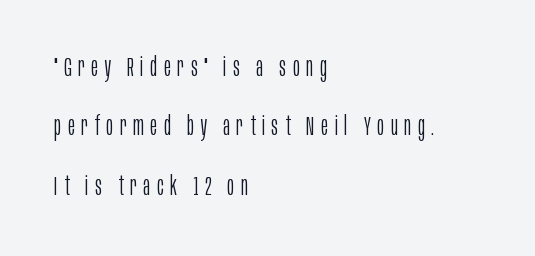
Any mark beneath the type? The region is blank. This is roman type, the default non-slanted kind. The paragraph has a hard left edge and a soft right edge. On a weight scale, this lands at 450 or below. In terms of leading, this rendering errs on the spacious side.
